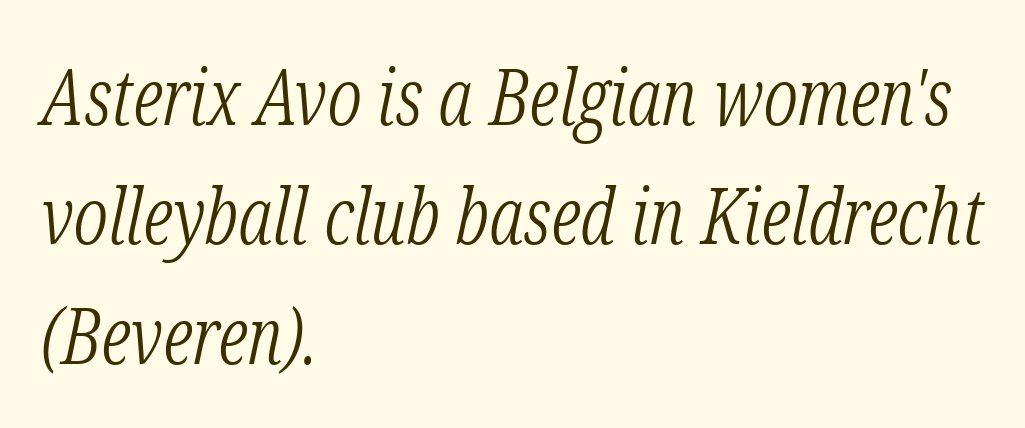
The designer went with a serif here, giving each stem small feet. Teacher's note: observe the even left margin — that is flush-left alignment. The face used here is proportionally spaced, like ordinary book or web type. The tracking reads as untouched default to a designer's eye. The passage shown is not bold in any degree. It's the slanting kind of type.
